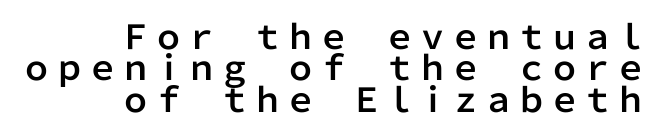
Honestly, the letter spacing is just normal — you wouldn't notice it. Honestly, there is no underline to notice here at all. Serifs: no, the terminals of the letterforms are clean. You could not count columns in this text — the font is proportionally spaced. How would I describe the line gaps? Narrow and economical. This rendering uses right alignment, leaving the left contour irregular.
